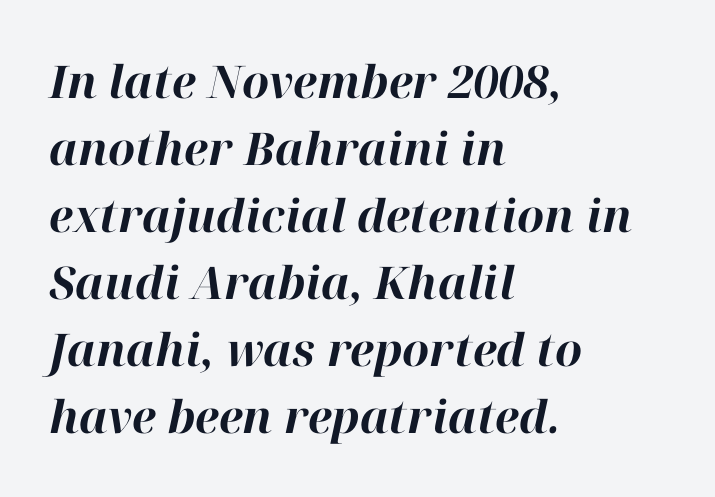
{"italic": "yes", "lean": "right", "slant_degrees": 12, "bold": "yes", "weight": "bold", "width": "normal", "stroke_contrast": "high", "x_height": "medium", "monospaced": "no", "underline": "no", "align": "left", "line_spacing": "normal", "line_spacing_ratio": 1.49, "letter_spacing": "normal", "letter_spacing_em": 0.0, "glyph_px": 45}
